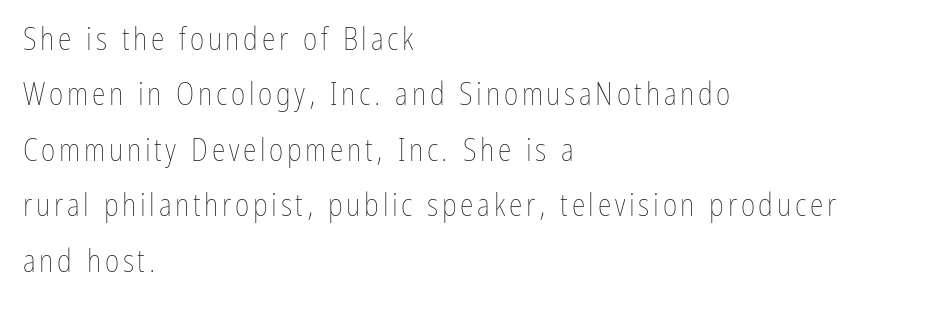
The cut favours lightness, reaching ordinary text weight at its darkest. The passage is arranged the way most books set body copy — flush left. The face used here is proportionally spaced, like ordinary book or web type. Quick note: underline off.
